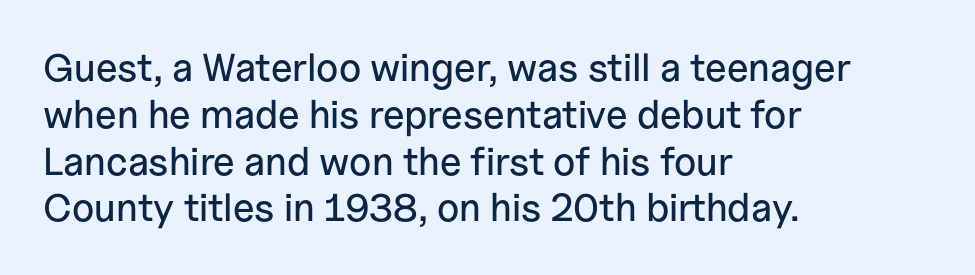
{"serif": "no", "italic": "no", "width": "normal", "stroke_contrast": "low", "x_height": "medium", "monospaced": "no", "underline": "no", "align": "left", "line_spacing_ratio": 1.2, "letter_spacing": "normal", "letter_spacing_em": 0.0, "glyph_px": 39}
